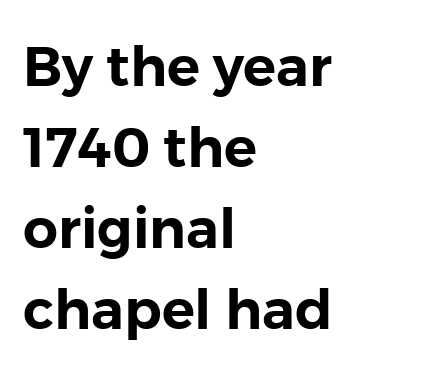
{"serif": "no", "italic": "no", "width": "normal", "stroke_contrast": "low", "x_height": "medium", "monospaced": "no", "underline": "no", "align": "left", "line_spacing": "normal", "line_spacing_ratio": 1.47, "letter_spacing": "normal", "letter_spacing_em": 0.0, "glyph_px": 55}
